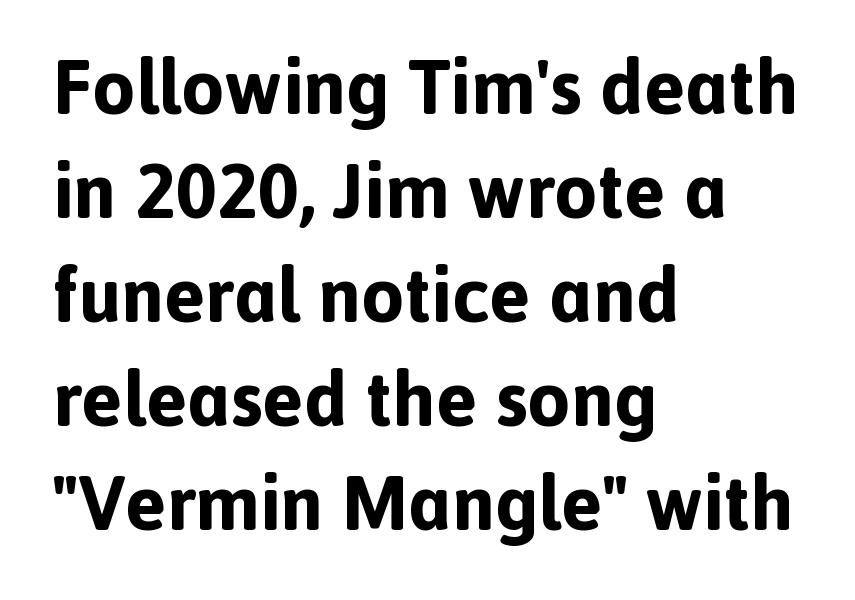
On the weight axis this lands at bold, roughly 700. Upright lettering throughout. Words appear dense and cohesive because spacing is normal. The rendering anchors every line to the left-hand side.
